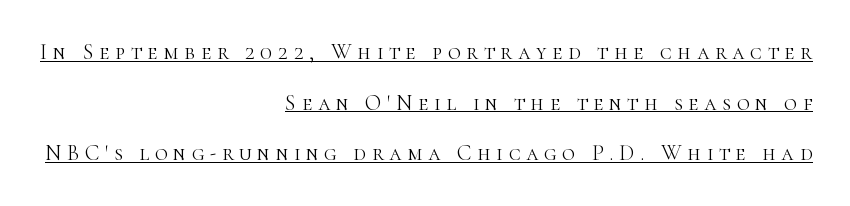
The typeface has the unassuming heft of standard copy or less. Horizontal alignment here is rightward, an uncommon choice for prose. Interline gaps are noticeably wide in this sample. Posture: upright roman. A rule runs beneath these lines of type. In terms of letterspacing, this is a distinctly airy, spread setting.
